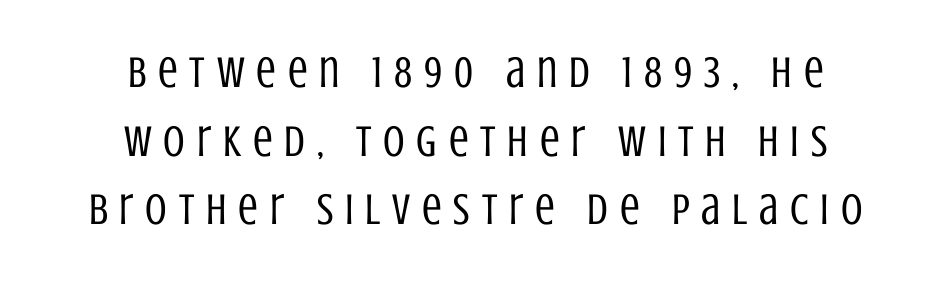
{"serif": "no", "italic": "no", "bold": "no", "weight": "regular", "width": "condensed", "stroke_contrast": "low", "x_height": "large", "monospaced": "no", "underline": "no", "align": "center", "line_spacing": "normal", "line_spacing_ratio": 1.56, "letter_spacing": "wide", "letter_spacing_em": 0.27, "glyph_px": 44}
